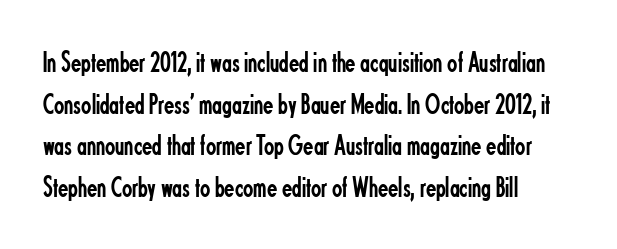
This reads as an unemphasized weight, regular at the heaviest. You could call the tracking neutral — neither tight nor loose. The string is rendered with underlining switched off. This is roman type, the default non-slanted kind. Whoever set this chose a conventional vertical rhythm.
